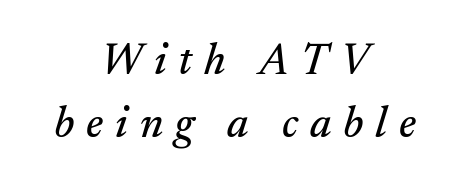
The designer went with a serif here, giving each stem small feet. The typesetter chose a symmetrical, centered arrangement here. The area under the type is left untouched. Successive baselines arrive at the customary interval. The tracking jumps out immediately: characters are airy and widely separated.
